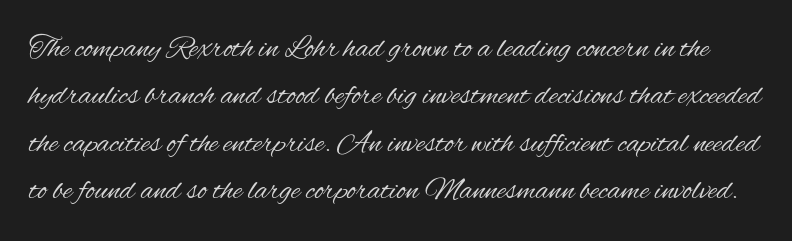
{"serif": "no", "bold": "no", "weight": "regular", "width": "condensed", "stroke_contrast": "medium", "x_height": "small", "monospaced": "no", "underline": "no", "line_spacing": "normal", "line_spacing_ratio": 1.53, "letter_spacing": "normal", "letter_spacing_em": 0.0, "glyph_px": 31}
